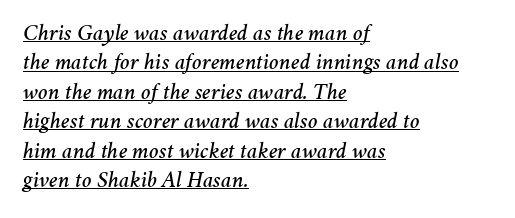
{"italic": "yes", "lean": "right", "slant_degrees": 11, "underline": "yes", "align": "left", "line_spacing": "normal", "line_spacing_ratio": 1.28, "letter_spacing": "normal", "letter_spacing_em": 0.0, "glyph_px": 23}
